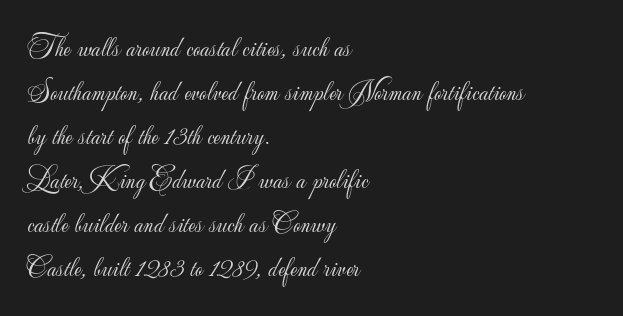
Q: Is the text bold? A: No.
Q: Is the text italic (slanted)? A: Yes.
Q: Is the typeface a serif or a sans-serif typeface? A: Sans-serif.
Q: Is the text underlined? A: No.
Q: How is the paragraph aligned? A: Left-aligned.
Q: Is the spacing between letters normal or unusually wide? A: Normal.
Q: Is the spacing between lines tight, normal or loose? A: Normal.
Q: Width (condensed, normal, or wide)? A: Normal.
Q: Stroke contrast? A: Low.
Q: x-height? A: Small.
Q: Monospaced? A: No.
